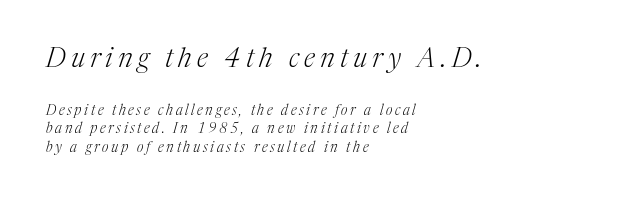
The lines sit at an ordinary, default distance from one another. Style check: oblique. The typeface has the unassuming heft of standard copy or less. Quick note: underline off.
